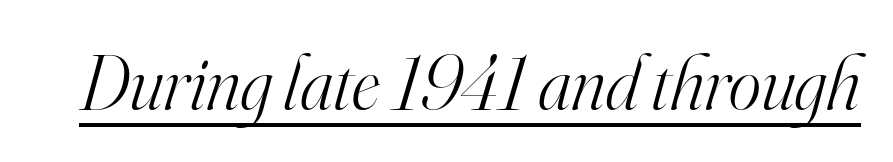
The image shows 77 px light serif type, italic (leaning right); set normal letter spacing, underlined; high stroke contrast and a small x-height.
